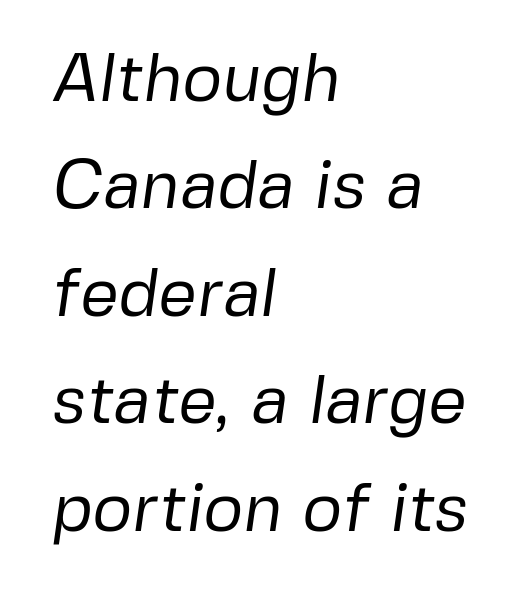
The image shows 68 px regular-weight sans-serif type; set left-aligned, normal line spacing (1.58x), normal letter spacing, not underlined; low stroke contrast and a medium x-height.
